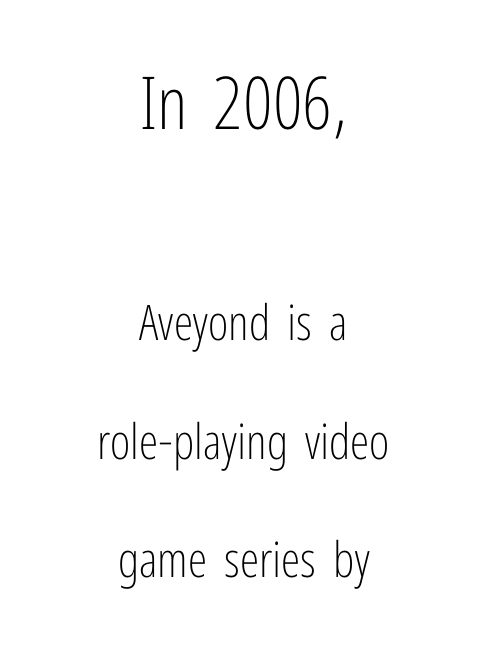
{"serif": "no", "italic": "no", "bold": "no", "weight": "light", "width": "condensed", "stroke_contrast": "low", "x_height": "medium", "monospaced": "no", "underline": "no", "align": "center", "line_spacing": "loose", "line_spacing_ratio": 2.42, "letter_spacing": "normal", "letter_spacing_em": 0.0, "larger_block": "first", "size_ratio": 1.49, "glyph_px": 73}
